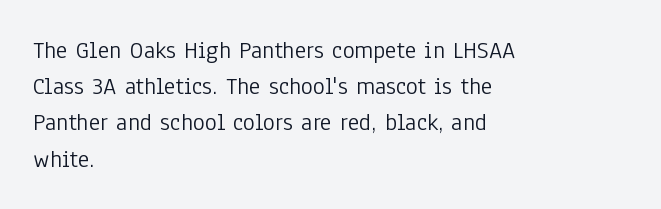
The image shows 25 px text type, upright; set left-aligned, normal line spacing (1.45x), normal letter spacing, not underlined.
